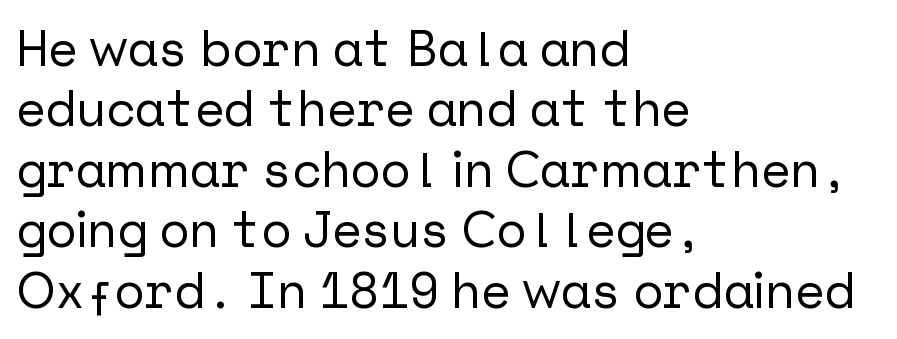
Standard letterfit; no display-style spreading of the glyphs. The space beneath each line is pristine and unruled. Every stem runs plumb, perpendicular to the baseline. Layout note: lines flush left.
